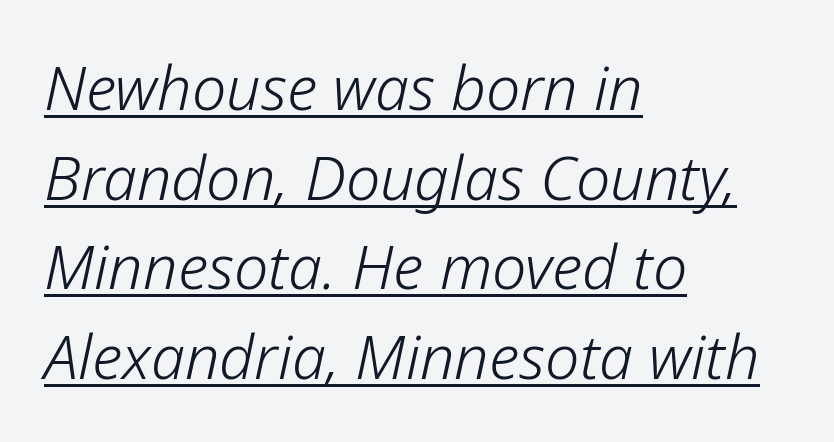
The image shows 61 px light type, italic (leaning right); set left-aligned, normal line spacing (1.47x), normal letter spacing, underlined; low stroke contrast and a medium x-height.
